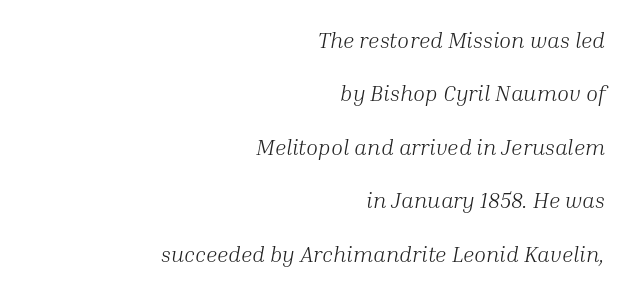
{"italic": "yes", "lean": "right", "slant_degrees": 10, "bold": "no", "underline": "no", "align": "right", "line_spacing": "loose", "line_spacing_ratio": 2.43, "letter_spacing": "normal", "letter_spacing_em": 0.0, "glyph_px": 22}
